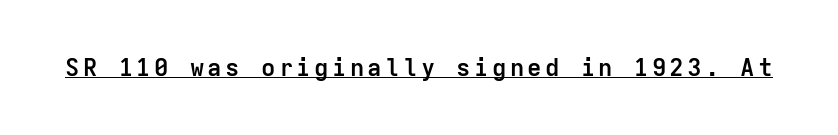
{"italic": "no", "bold": "yes", "underline": "yes", "glyph_px": 24}
